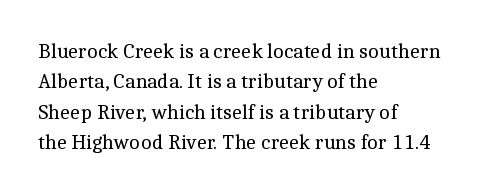
Q: Is the text bold? A: No.
Q: Is the text italic (slanted)? A: No, it is upright.
Q: Is the text underlined? A: No.
Q: How is the paragraph aligned? A: Left-aligned.
Q: Is the spacing between letters normal or unusually wide? A: Normal.
Q: Is the spacing between lines tight, normal or loose? A: Normal.
